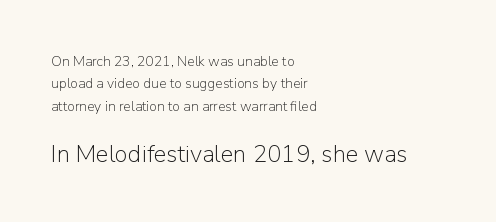
You can tell it's not italic because the verticals are truly vertical. A classic flush-left, rag-right setting is used for this passage. Descender tails drop into unmarked territory. A typesetter would call this zero additional tracking.
